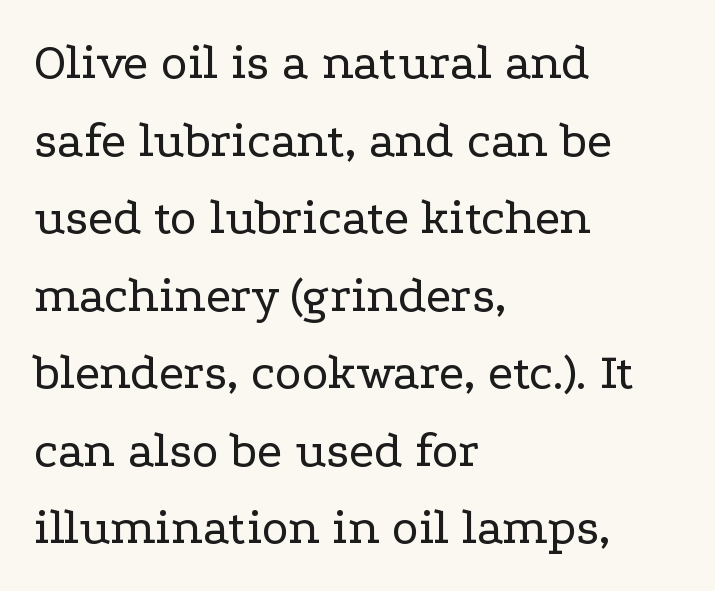
{"serif": "yes", "italic": "no", "bold": "no", "weight": "regular", "width": "wide", "stroke_contrast": "low", "x_height": "medium", "monospaced": "no", "underline": "no", "align": "left", "line_spacing": "normal", "line_spacing_ratio": 1.52, "letter_spacing": "normal", "letter_spacing_em": 0.0, "glyph_px": 51}
